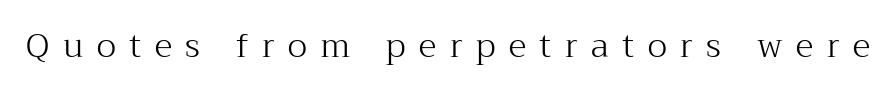
Spacing verdict: proportional, widths tailored to each character. You can tell from the footed stems that serif type was used. These lines were composed using upright roman letters. The strip under each line holds only bare page.
